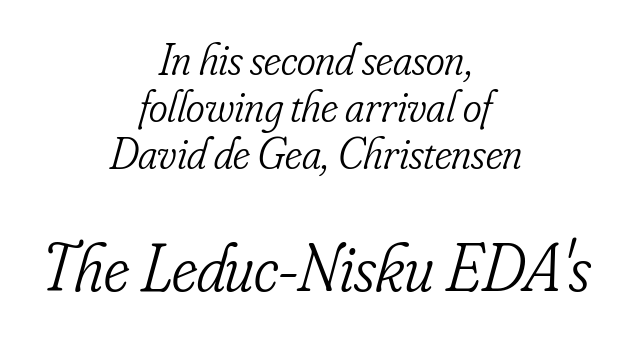
{"serif": "yes", "italic": "yes", "lean": "right", "slant_degrees": 16, "bold": "no", "weight": "light", "width": "condensed", "stroke_contrast": "low", "x_height": "small", "monospaced": "no", "underline": "no", "align": "center", "line_spacing": "tight", "line_spacing_ratio": 1.05, "letter_spacing": "normal", "letter_spacing_em": 0.0, "larger_block": "second", "size_ratio": 1.49, "glyph_px": 67}
